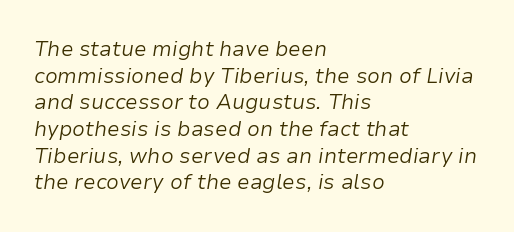
Heft: none added — not bold. These lines are set flush left with a ragged right edge. The type is set solid horizontally, with unmodified tracking. Leading: standard. The rendering applies a slant to the glyphs. Plain, unruled lines of type.
